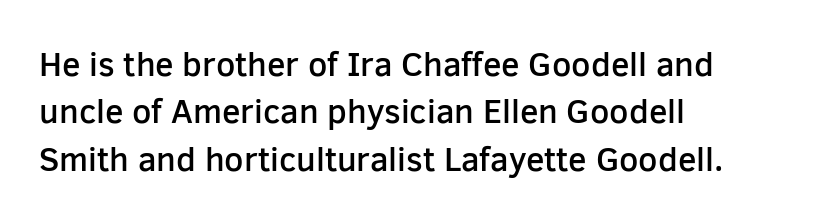
Letters rest on an invisible, unmarked baseline. Line beginnings align vertically; line endings do not. Regarding leading, the lines here are spaced in the standard way. On the weight axis this lands at semibold, roughly 600. Glyph-to-glyph distance matches everyday printed text. The face used here is a sans, in the tradition of grotesques and geometrics.
